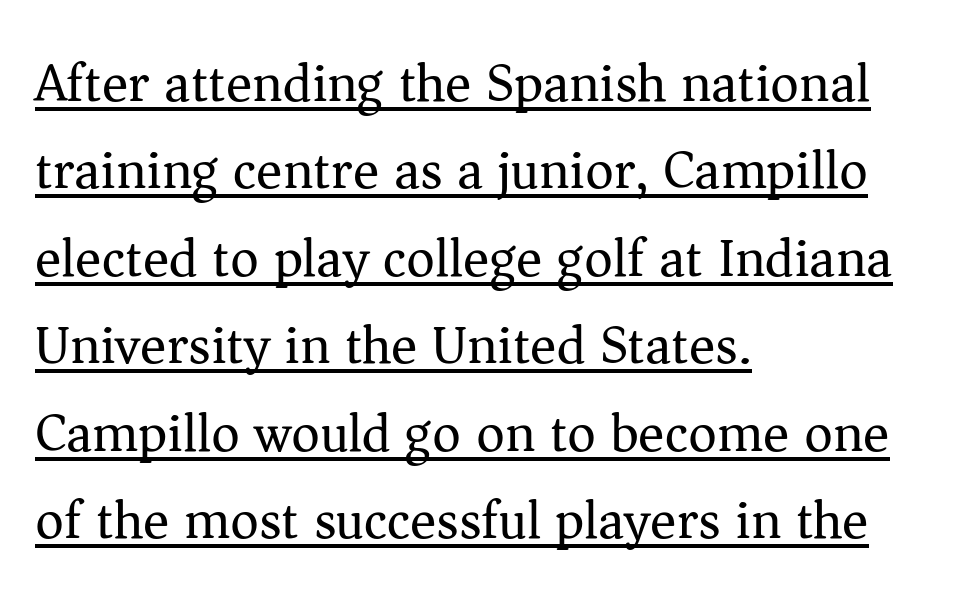
Each line of the rendering has a horizontal stroke beneath the glyphs. Spacing verdict: proportional, widths tailored to each character. Characters follow at the spacing the type designer built in. Caption: multi-line text, flush left, ragged right. These lines are composed in type with serifs. Each stroke keeps to a modest, everyday thickness or less.
